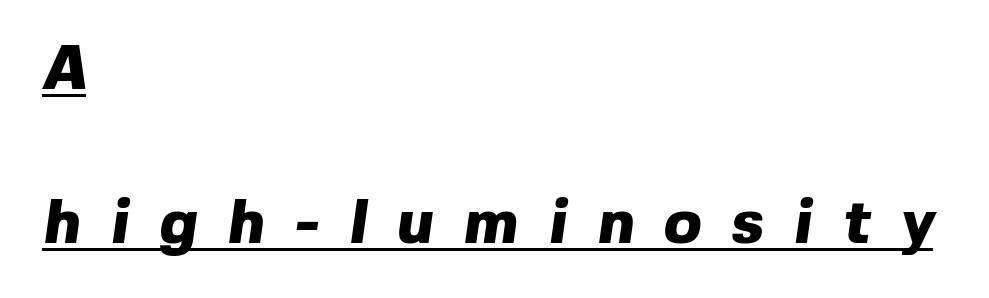
{"serif": "no", "bold": "yes", "weight": "heavy", "width": "normal", "x_height": "medium", "monospaced": "no", "underline": "yes", "align": "left", "line_spacing": "loose", "line_spacing_ratio": 2.49, "letter_spacing": "wide", "letter_spacing_em": 0.49, "glyph_px": 62}
